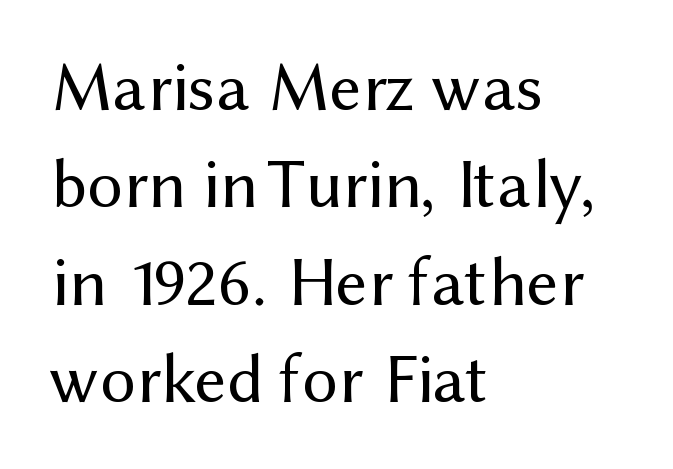
Q: Is the text bold? A: No.
Q: Is the text italic (slanted)? A: No, it is upright.
Q: Is the typeface a serif or a sans-serif typeface? A: Sans-serif.
Q: Is the text underlined? A: No.
Q: How is the paragraph aligned? A: Left-aligned.
Q: Is the spacing between letters normal or unusually wide? A: Normal.
Q: Is the spacing between lines tight, normal or loose? A: Normal.
Q: Width (condensed, normal, or wide)? A: Normal.
Q: Stroke contrast? A: Medium.
Q: x-height? A: Medium.
Q: Monospaced? A: No.
